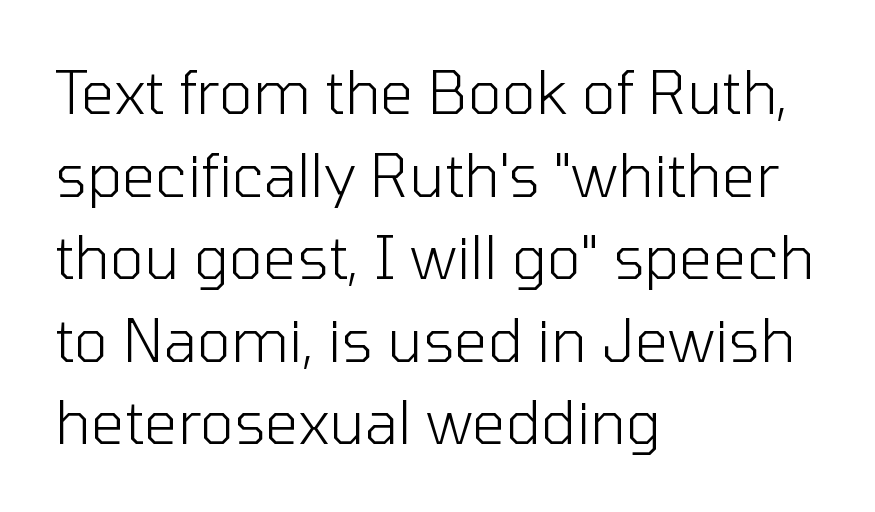
Honestly, there is no underline to notice here at all. The letterforms sit shoulder to shoulder at normal distance. Is this a heavy cut? Hardly; it is regular or lighter. Posture: upright roman. Proportional: the letters do not fall into vertical columns.
